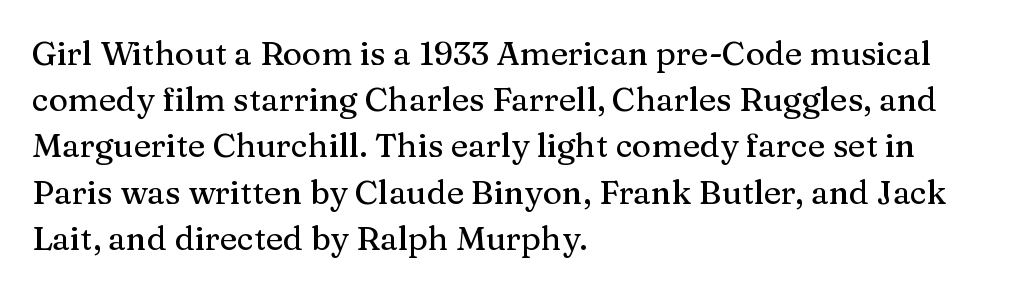
{"serif": "yes", "italic": "no", "width": "normal", "stroke_contrast": "medium", "x_height": "medium", "monospaced": "no", "underline": "no", "align": "left", "line_spacing": "normal", "line_spacing_ratio": 1.4, "letter_spacing": "normal", "letter_spacing_em": 0.0, "glyph_px": 33}
